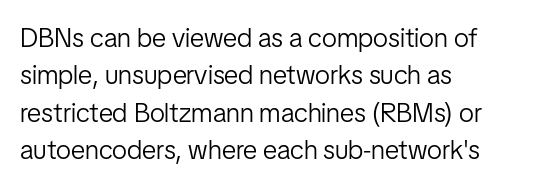
{"italic": "no", "bold": "no", "underline": "no", "align": "left", "line_spacing": "normal", "line_spacing_ratio": 1.38, "letter_spacing": "normal", "letter_spacing_em": 0.0, "glyph_px": 27}
